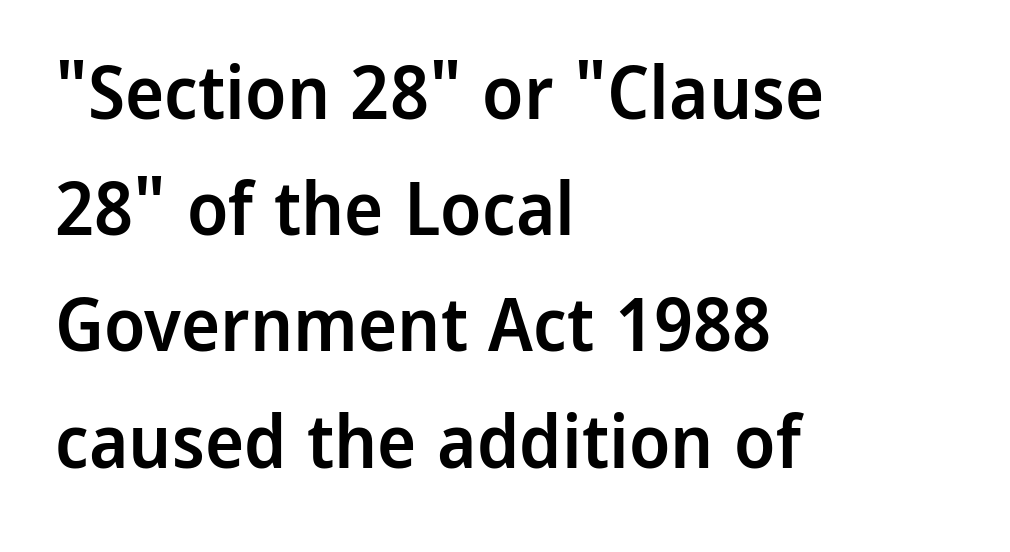
Q: Is the text bold? A: Semi-bold.
Q: Is the text italic (slanted)? A: No, it is upright.
Q: Is the typeface a serif or a sans-serif typeface? A: Sans-serif.
Q: Is the text underlined? A: No.
Q: How is the paragraph aligned? A: Left-aligned.
Q: Is the spacing between letters normal or unusually wide? A: Normal.
Q: Is the spacing between lines tight, normal or loose? A: Normal.
Q: Width (condensed, normal, or wide)? A: Normal.
Q: Stroke contrast? A: Low.
Q: x-height? A: Medium.
Q: Monospaced? A: No.
